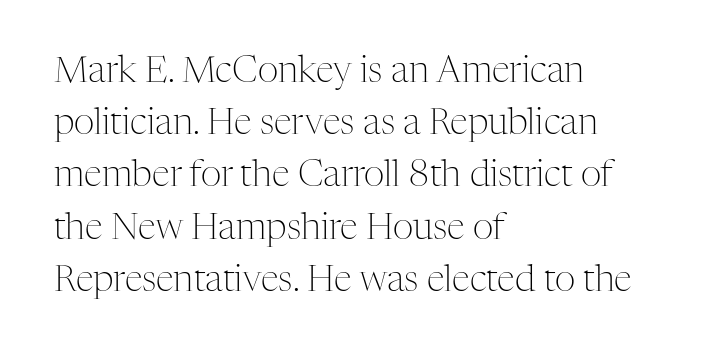
{"serif": "yes", "italic": "no", "bold": "no", "weight": "light", "width": "normal", "stroke_contrast": "medium", "x_height": "medium", "monospaced": "no", "underline": "no", "align": "left", "line_spacing": "normal", "line_spacing_ratio": 1.45, "letter_spacing": "normal", "letter_spacing_em": 0.0, "glyph_px": 36}
